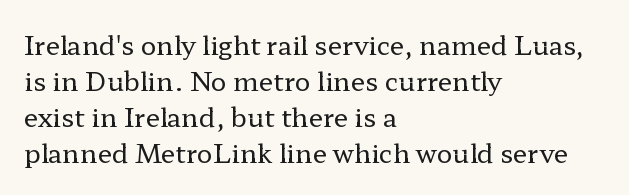
The image shows 26 px text type, upright; set left-aligned, normal line spacing (1.38x), normal letter spacing, not underlined.
